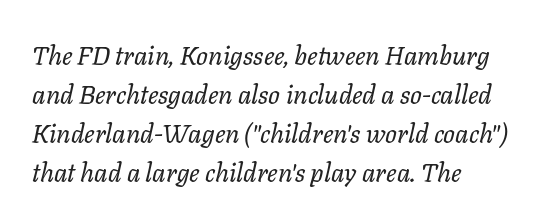
Observe the lean: these are italic letterforms. The foot of each line stays bare and open. Line starts are locked; line ends wander. Letter spacing: default. Leading: standard. Heaviness? Minimal to ordinary, like unemphasized prose.
